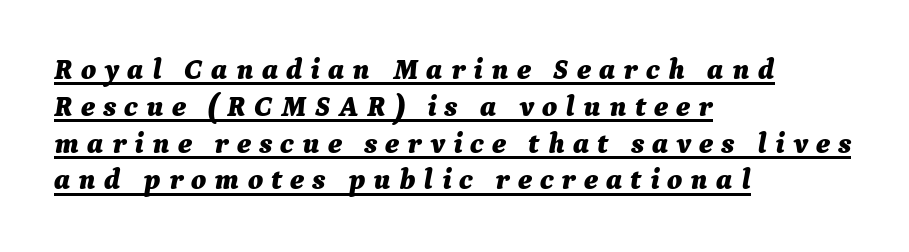
{"italic": "yes", "lean": "right", "slant_degrees": 9, "bold": "yes", "weight": "bold", "width": "normal", "stroke_contrast": "medium", "x_height": "medium", "monospaced": "no", "underline": "yes", "align": "left", "line_spacing": "normal", "line_spacing_ratio": 1.27, "letter_spacing": "wide", "letter_spacing_em": 0.28, "glyph_px": 29}
